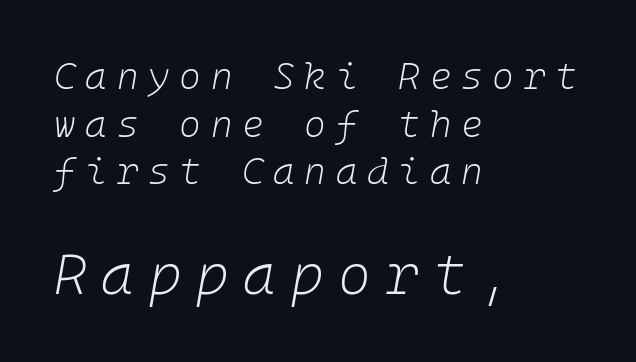
{"italic": "yes", "lean": "right", "slant_degrees": 10, "bold": "no", "weight": "light", "width": "normal", "stroke_contrast": "low", "x_height": "medium", "underline": "no", "align": "left", "line_spacing": "normal", "line_spacing_ratio": 1.29, "letter_spacing": "wide", "letter_spacing_em": 0.26, "larger_block": "second", "size_ratio": 1.51, "glyph_px": 56}
